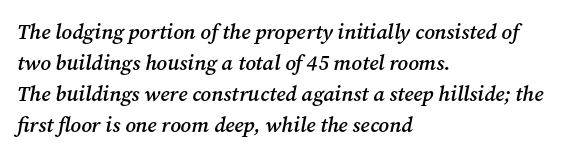
{"italic": "yes", "lean": "right", "slant_degrees": 12, "bold": "semi", "underline": "no", "align": "left", "line_spacing": "normal", "line_spacing_ratio": 1.47, "letter_spacing": "normal", "letter_spacing_em": 0.0, "glyph_px": 21}
